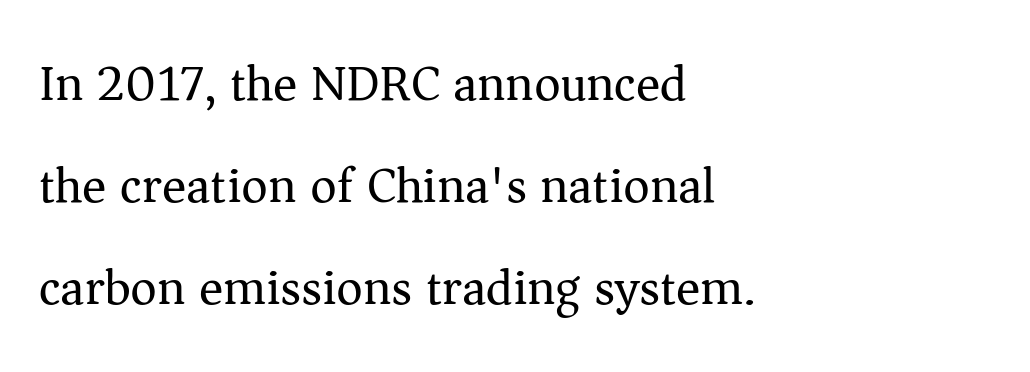
Q: Is the text bold? A: No.
Q: Is the text italic (slanted)? A: No, it is upright.
Q: Is the typeface a serif or a sans-serif typeface? A: Serif.
Q: Is the text underlined? A: No.
Q: How is the paragraph aligned? A: Left-aligned.
Q: Is the spacing between letters normal or unusually wide? A: Normal.
Q: Is the spacing between lines tight, normal or loose? A: Loose.
Q: Width (condensed, normal, or wide)? A: Normal.
Q: Stroke contrast? A: Medium.
Q: x-height? A: Medium.
Q: Monospaced? A: No.
